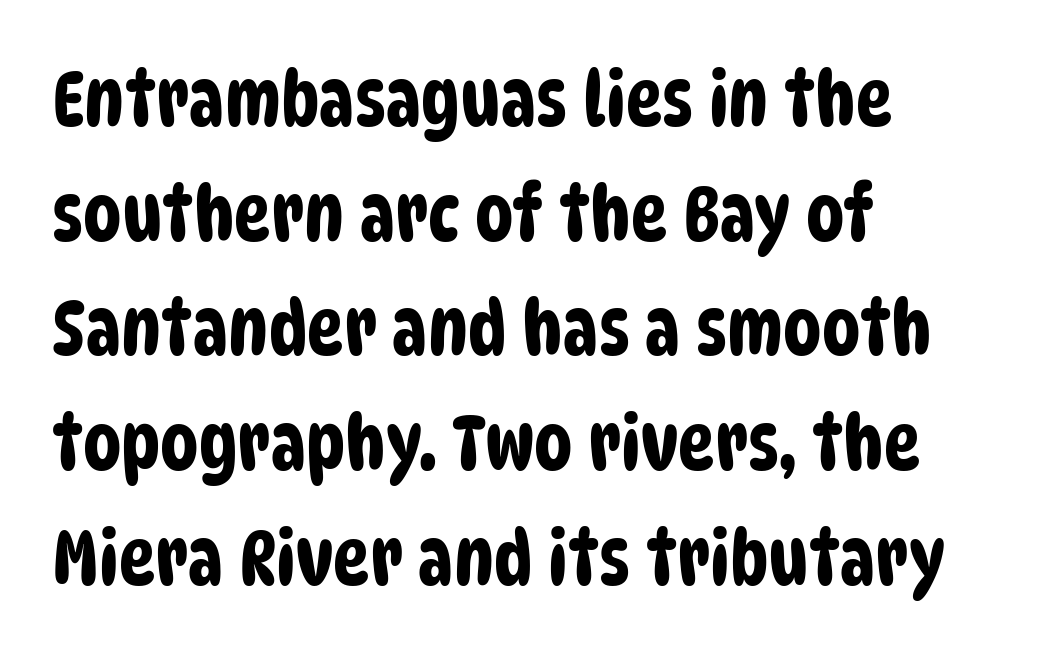
The image shows 77 px condensed sans-serif type; set left-aligned, normal line spacing (1.49x), normal letter spacing, not underlined; low stroke contrast and a large x-height.
